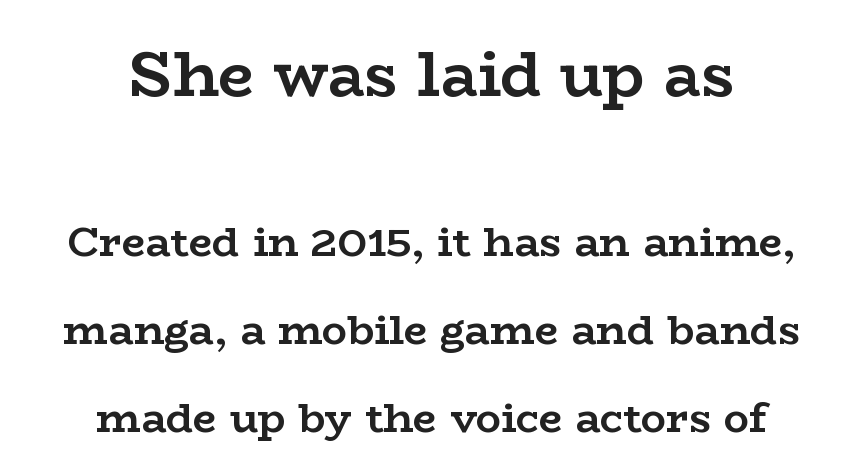
The image shows 63 px semibold, wide serif type, upright; set centered, loose line spacing (2.1x), normal letter spacing, not underlined; the first (top) block is 1.5x larger; low stroke contrast and a medium x-height.
